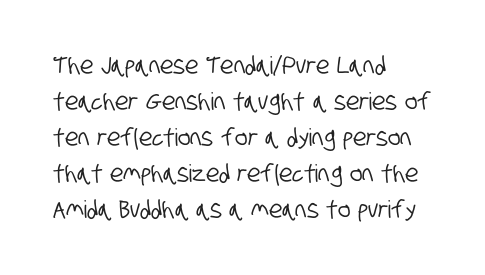
The image shows 24 px text type; set left-aligned, normal line spacing (1.5x), normal letter spacing, not underlined.
